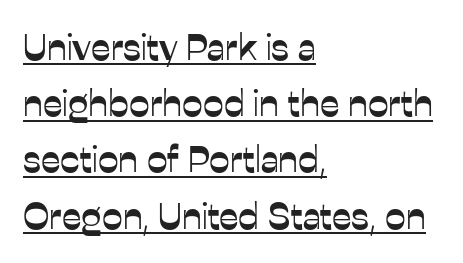
{"serif": "no", "italic": "no", "width": "normal", "stroke_contrast": "low", "x_height": "medium", "monospaced": "no", "underline": "yes", "align": "left", "line_spacing": "normal", "line_spacing_ratio": 1.52, "letter_spacing": "normal", "letter_spacing_em": 0.0, "glyph_px": 37}
